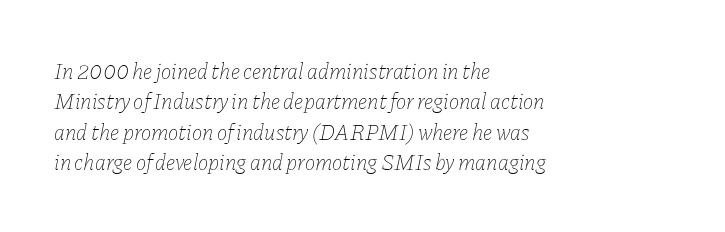
Q: Is the text bold? A: No.
Q: Is the text italic (slanted)? A: Yes, it leans right by about 11 degrees.
Q: Is the text underlined? A: No.
Q: How is the paragraph aligned? A: Left-aligned.
Q: Is the spacing between letters normal or unusually wide? A: Normal.
Q: Is the spacing between lines tight, normal or loose? A: Normal.
